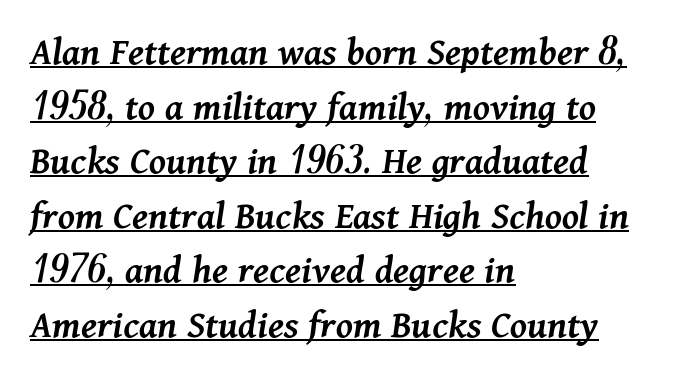
The letters are slanted; this is an italic face. This sample has the flowing, uneven cadence of proportional lettering. Stroke thickness is moderately raised; the sample reads as semibold. How would I describe the line gaps? Plain and ordinary.
